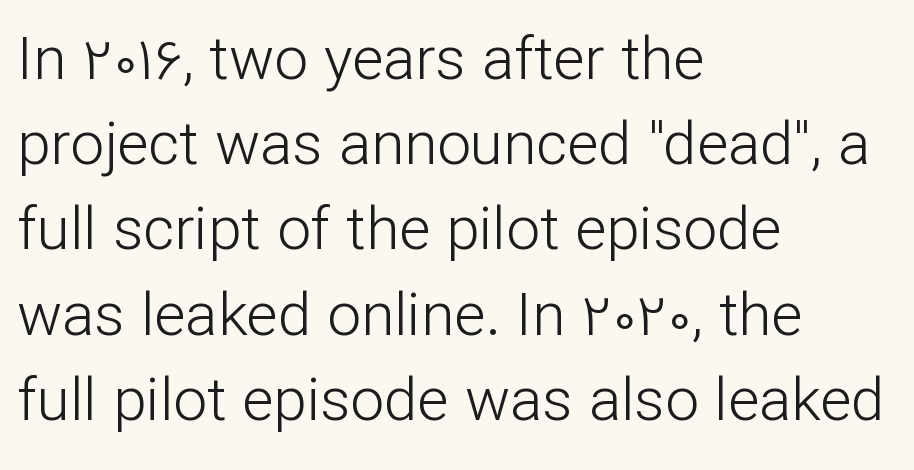
Does the lettering tilt? It doesn't — this is upright. A sans-serif font was chosen for this passage. Whoever set this chose a conventional vertical rhythm. Each letter keeps its own natural width here, so spacing adapts to shape. A typesetter would call this zero additional tracking. The baseline area is clear.
